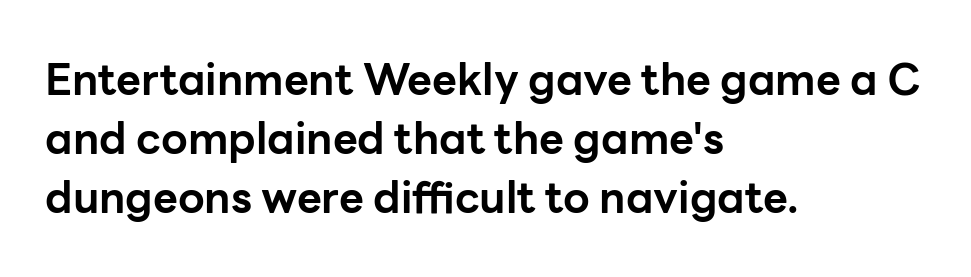
In terms of posture, this sample is upright. Check under the words: just untouched page. Check where the strokes stop: nothing finishes them off — pure sans. Compared with typical paragraphs, the rows here are spaced about the same. Caption: multi-line text, flush left, ragged right. The face used here is rendered with its standard letterfit.
